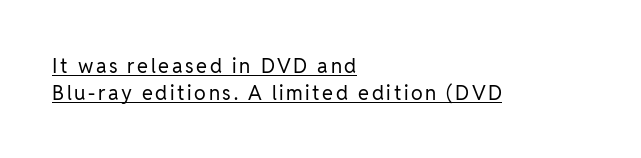
{"italic": "no", "bold": "no", "underline": "yes", "align": "left", "line_spacing": "normal", "line_spacing_ratio": 1.33, "glyph_px": 20}
